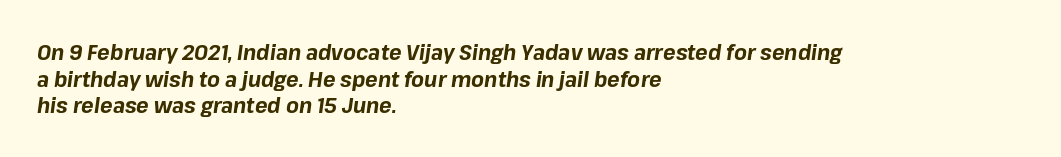
The text block is weighted toward the left margin, trailing off unevenly rightward. It's the slanting kind of type. Letter spacing: default. Pretty heavy lettering here — definitely bold.
